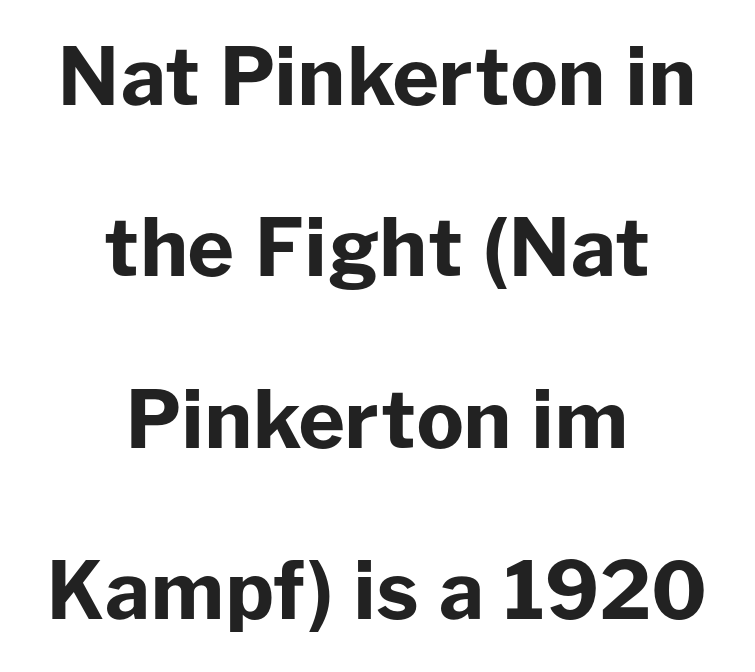
The image shows 79 px bold sans-serif type, upright; set centered, loose line spacing (2.17x), normal letter spacing, not underlined; low stroke contrast and a medium x-height.
